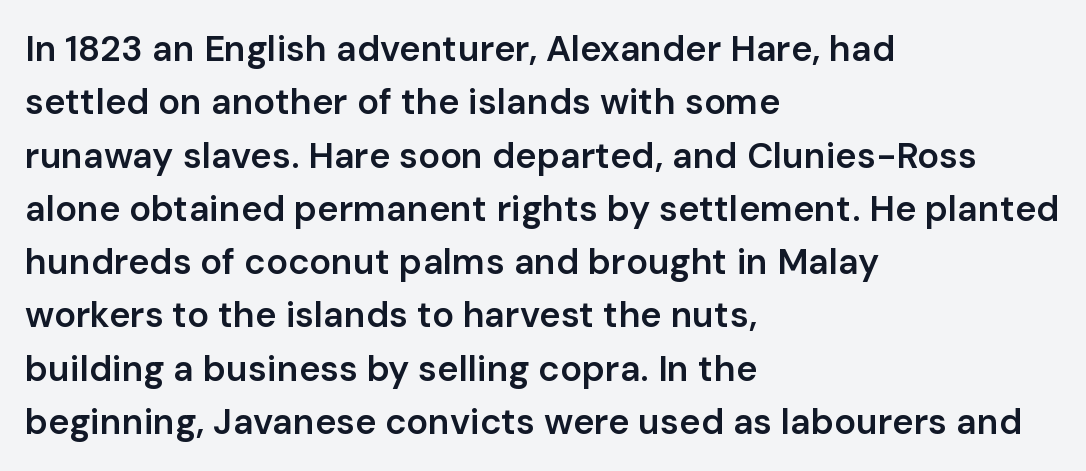
I'd describe the lettering as semibold — firm but not a full bold. If you drew a line through each stem, it would be perfectly vertical. The letters sit at their default tracking, neither squeezed nor spread. Honestly, there is no underline to notice here at all.
